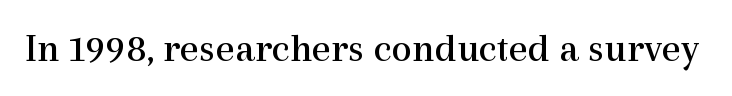
Q: Is the text bold? A: No.
Q: Is the text italic (slanted)? A: No, it is upright.
Q: Is the typeface a serif or a sans-serif typeface? A: Serif.
Q: Is the text underlined? A: No.
Q: Is the spacing between letters normal or unusually wide? A: Normal.
Q: Width (condensed, normal, or wide)? A: Normal.
Q: x-height? A: Medium.
Q: Monospaced? A: No.
